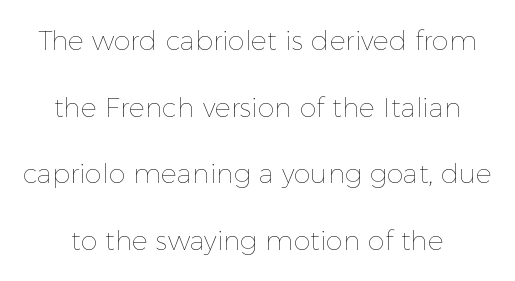
The image shows 27 px text type, upright; set loose line spacing (2.47x), normal letter spacing, not underlined.
